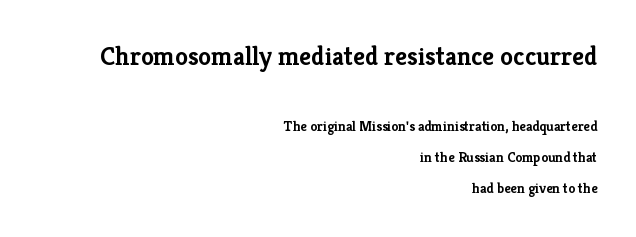
Q: Is the text bold? A: Yes.
Q: Is the text italic (slanted)? A: No, it is upright.
Q: Is the text underlined? A: No.
Q: How is the paragraph aligned? A: Right-aligned.
Q: Is the spacing between letters normal or unusually wide? A: Normal.
Q: Is the spacing between lines tight, normal or loose? A: Loose.
Q: Which block of text is set in a larger size, the first (top) or the second (bottom)? A: The first (top) one.
